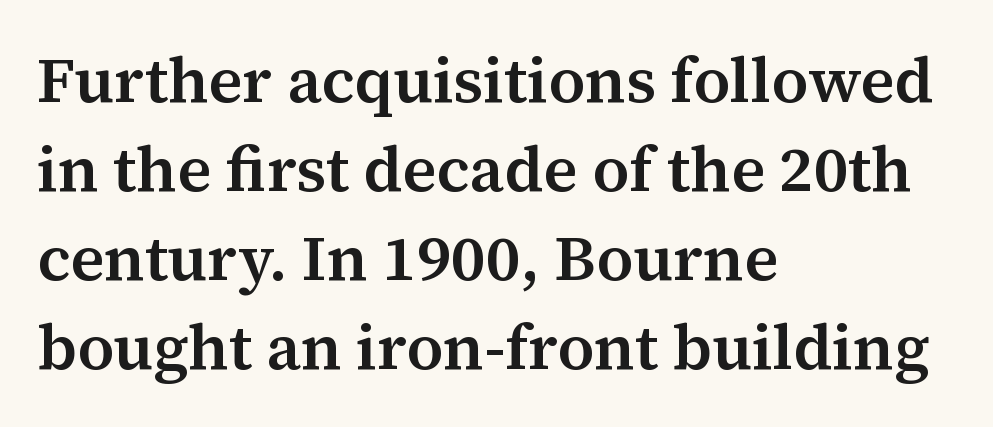
Q: Is the text bold? A: Semi-bold.
Q: Is the text italic (slanted)? A: No, it is upright.
Q: Is the typeface a serif or a sans-serif typeface? A: Serif.
Q: Is the text underlined? A: No.
Q: How is the paragraph aligned? A: Left-aligned.
Q: Is the spacing between letters normal or unusually wide? A: Normal.
Q: Is the spacing between lines tight, normal or loose? A: Normal.
Q: Width (condensed, normal, or wide)? A: Normal.
Q: Stroke contrast? A: Medium.
Q: x-height? A: Medium.
Q: Monospaced? A: No.
